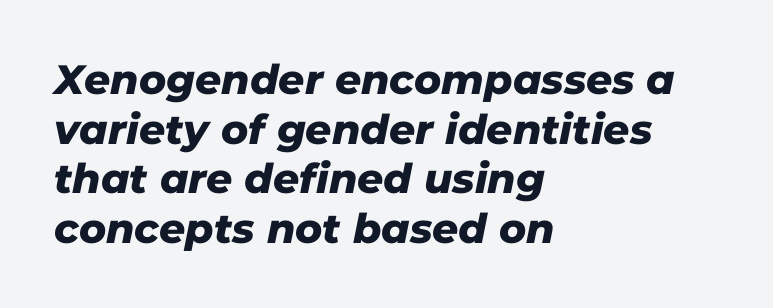
The image shows 41 px sans-serif type; set left-aligned, line spacing 1.21x, normal letter spacing, not underlined; low stroke contrast and a medium x-height.
